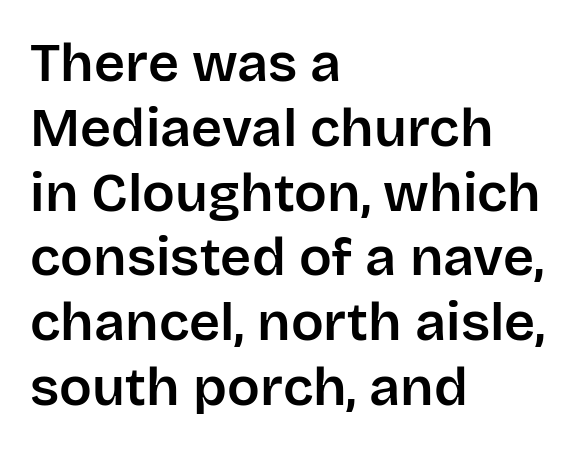
The image shows 54 px sans-serif type, upright; set left-aligned, line spacing 1.2x, normal letter spacing, not underlined; low stroke contrast and a large x-height.
